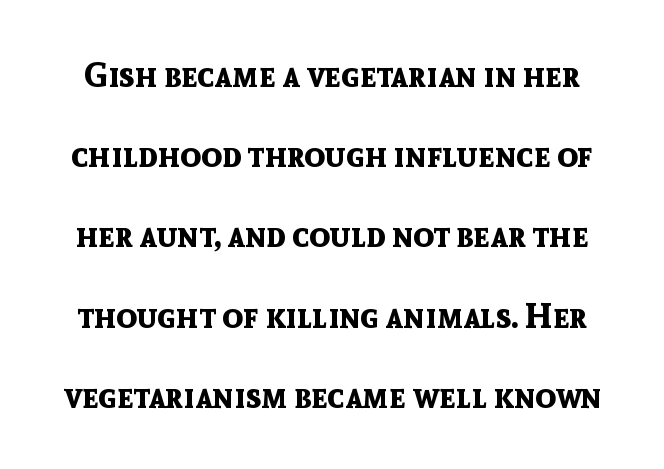
Q: Is the text bold? A: Yes.
Q: Is the text italic (slanted)? A: No, it is upright.
Q: Is the typeface a serif or a sans-serif typeface? A: Sans-serif.
Q: Is the text underlined? A: No.
Q: Is the spacing between letters normal or unusually wide? A: Normal.
Q: Is the spacing between lines tight, normal or loose? A: Loose.
Q: Width (condensed, normal, or wide)? A: Normal.
Q: x-height? A: Medium.
Q: Monospaced? A: No.
